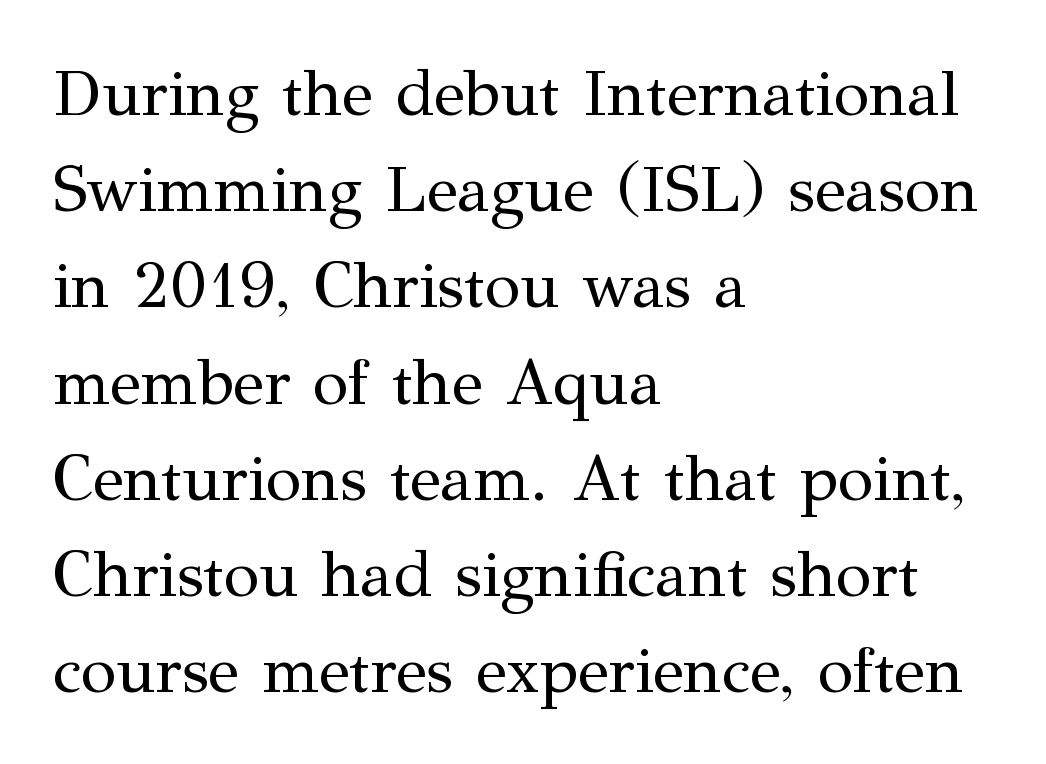
Unlike a clean sans, this face finishes its strokes with serifs. The passage is arranged the way most books set body copy — flush left. This rendering leaves character spacing at its baseline value. Rule under the text: the space is simply empty. You can tell it's not italic because the verticals are truly vertical. Think of a printed novel: that variable character pitch is what you see here.
